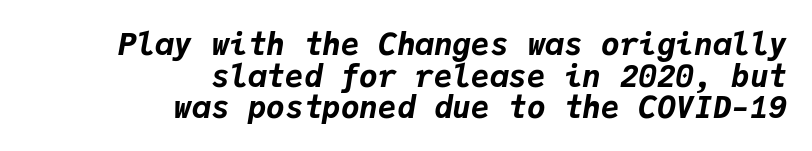
{"italic": "yes", "lean": "right", "slant_degrees": 9, "bold": "yes", "weight": "bold", "width": "normal", "stroke_contrast": "low", "x_height": "medium", "monospaced": "yes", "underline": "no", "align": "right", "line_spacing": "tight", "line_spacing_ratio": 1.02, "letter_spacing": "normal", "letter_spacing_em": 0.0, "glyph_px": 31}
